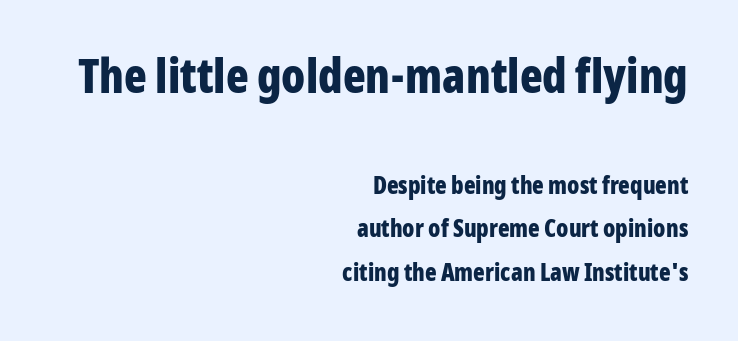
The upper block of text is set noticeably larger than the block beneath it. Caption: standard tracking, unaltered. The font's upright variant was chosen for this text. Looks like regular typesetting: each glyph gets only the width it needs. Typographically, this falls in the sans-serif category.
